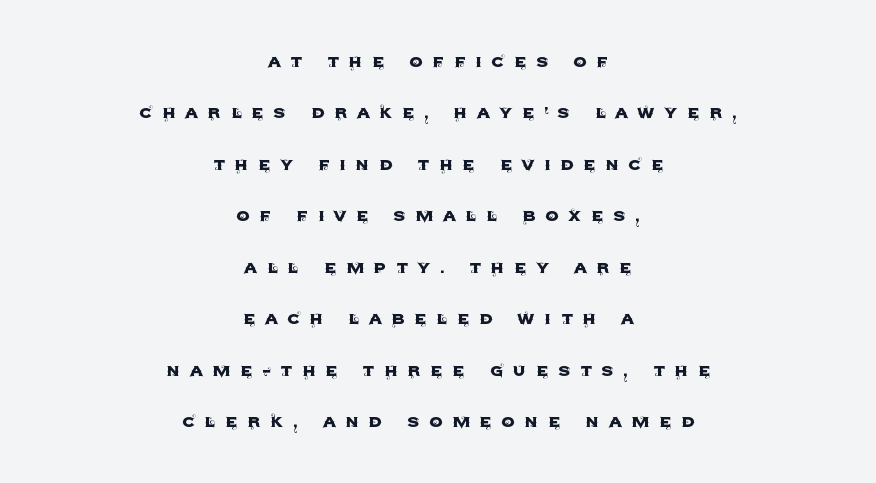
Posture: vertical. Centered paragraph, ragged on both sides. Letters rest on an invisible, unmarked baseline. What's the leading like? Stretched, with rows far apart. Tracking value appears strongly positive — letters spread wide.
